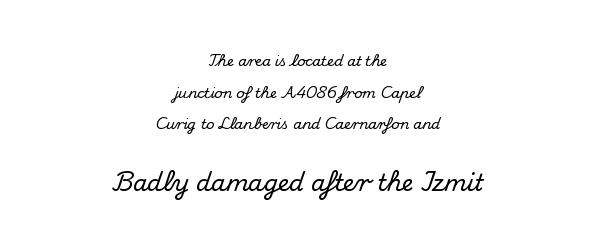
The image shows 23 px text type; set centered, loose line spacing (2.26x), normal letter spacing, not underlined; the second (bottom) block is 1.64x larger.
